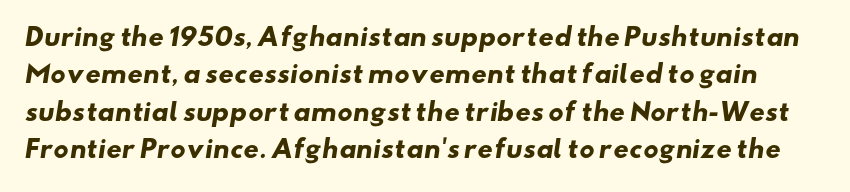
{"bold": "yes", "underline": "no", "line_spacing": "normal", "line_spacing_ratio": 1.56, "letter_spacing": "normal", "letter_spacing_em": 0.0, "glyph_px": 24}
